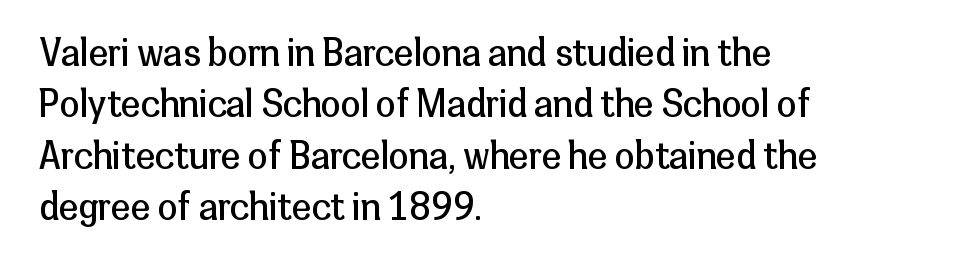
Q: Is the text bold? A: No.
Q: Is the text italic (slanted)? A: No, it is upright.
Q: Is the typeface a serif or a sans-serif typeface? A: Sans-serif.
Q: Is the text underlined? A: No.
Q: How is the paragraph aligned? A: Left-aligned.
Q: Is the spacing between letters normal or unusually wide? A: Normal.
Q: Is the spacing between lines tight, normal or loose? A: Normal.
Q: Width (condensed, normal, or wide)? A: Normal.
Q: Stroke contrast? A: Low.
Q: x-height? A: Medium.
Q: Monospaced? A: No.
